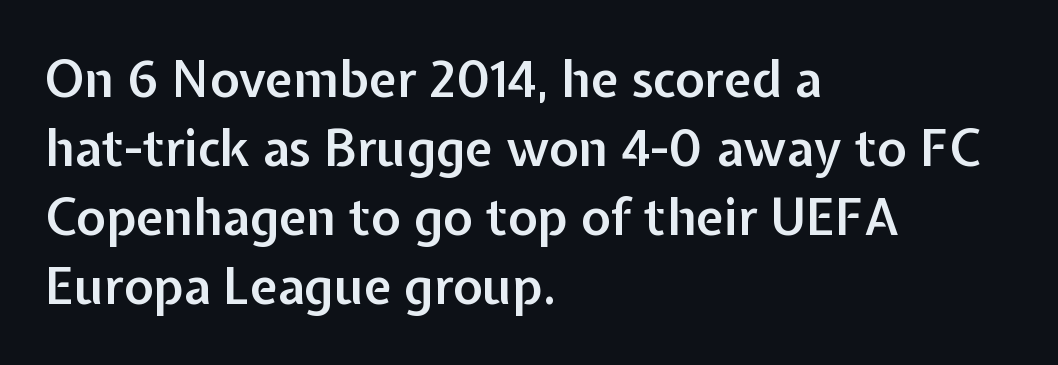
The image shows 50 px semibold sans-serif type, upright; set left-aligned, normal line spacing (1.38x), normal letter spacing, not underlined; low stroke contrast and a medium x-height.
